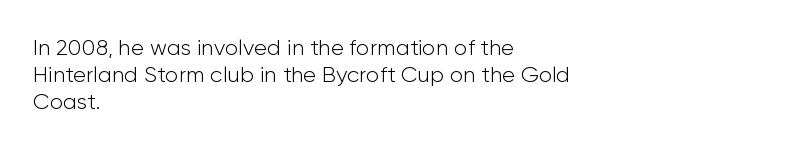
Q: Is the text bold? A: No.
Q: Is the text italic (slanted)? A: No, it is upright.
Q: Is the text underlined? A: No.
Q: How is the paragraph aligned? A: Left-aligned.
Q: Is the spacing between letters normal or unusually wide? A: Normal.
